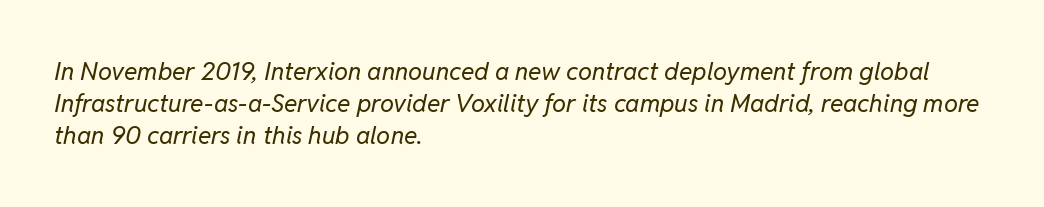
The image shows 25 px text type, italic (leaning right); set left-aligned, normal line spacing (1.29x), normal letter spacing, not underlined.
